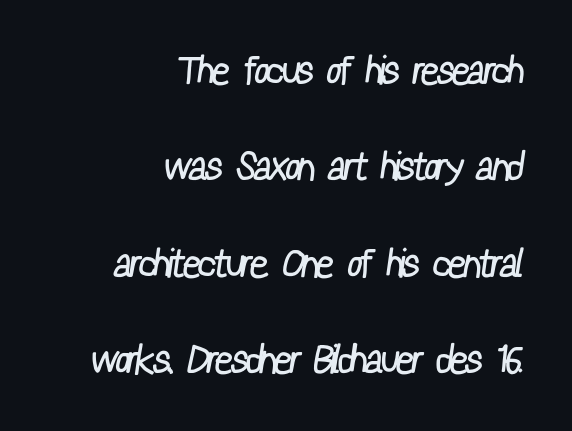
Here the designer chose a conventional face with non-uniform glyph widths. Short note: letters normally spaced. Unmarked baselines from the first word to the last. A light-to-regular cut is what we see here. The typesetter chose a ragged-left arrangement here.
